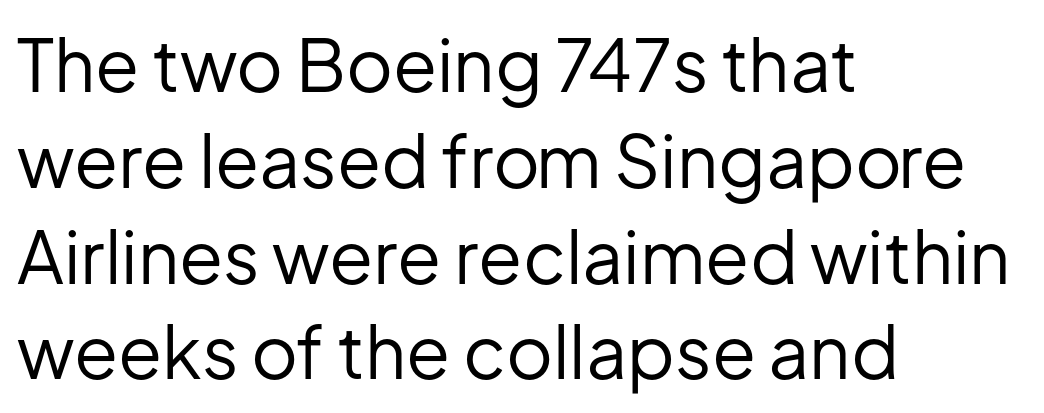
Regarding serifs, this sample does without them. The area under the type is left untouched. Do the characters align in a grid? No, the font is proportional. Posture: upright roman.
